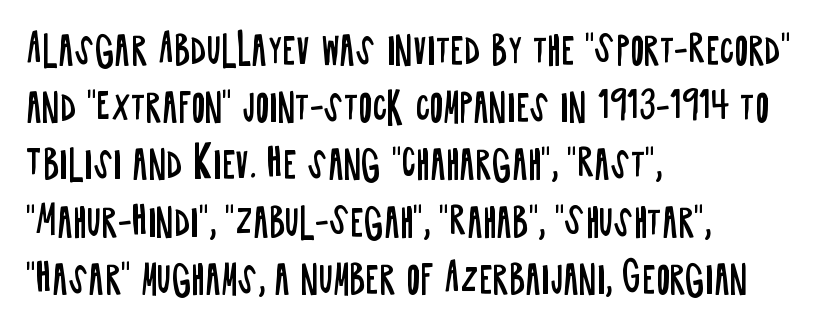
You can tell from the bare stems that sans-serif type was used. Horizontal bands of white between lines are of average thickness. Glyph-to-glyph distance matches everyday printed text. Characters remain perfectly vertical along every line.
